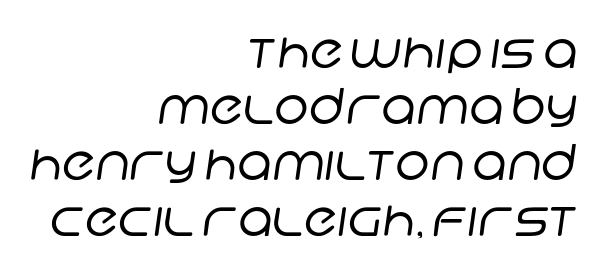
Q: Is the text bold? A: No.
Q: Is the typeface a serif or a sans-serif typeface? A: Sans-serif.
Q: Is the text underlined? A: No.
Q: How is the paragraph aligned? A: Right-aligned.
Q: Is the spacing between letters normal or unusually wide? A: Normal.
Q: Is the spacing between lines tight, normal or loose? A: Tight.
Q: Width (condensed, normal, or wide)? A: Normal.
Q: Stroke contrast? A: Low.
Q: x-height? A: Large.
Q: Monospaced? A: No.
